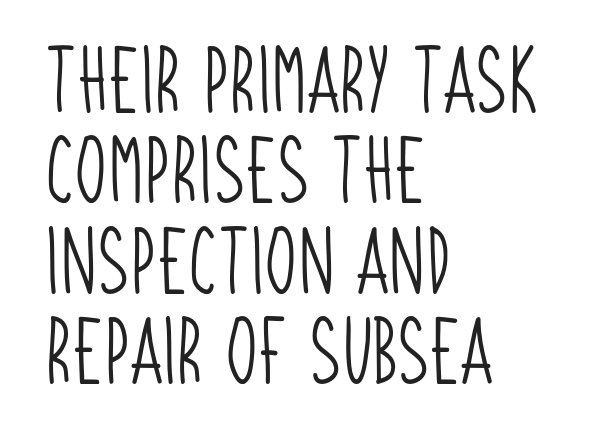
Q: Is the text bold? A: No.
Q: Is the typeface a serif or a sans-serif typeface? A: Sans-serif.
Q: Is the text underlined? A: No.
Q: How is the paragraph aligned? A: Left-aligned.
Q: Is the spacing between letters normal or unusually wide? A: Normal.
Q: Is the spacing between lines tight, normal or loose? A: Normal.
Q: Width (condensed, normal, or wide)? A: Condensed.
Q: Stroke contrast? A: Low.
Q: x-height? A: Large.
Q: Monospaced? A: No.
